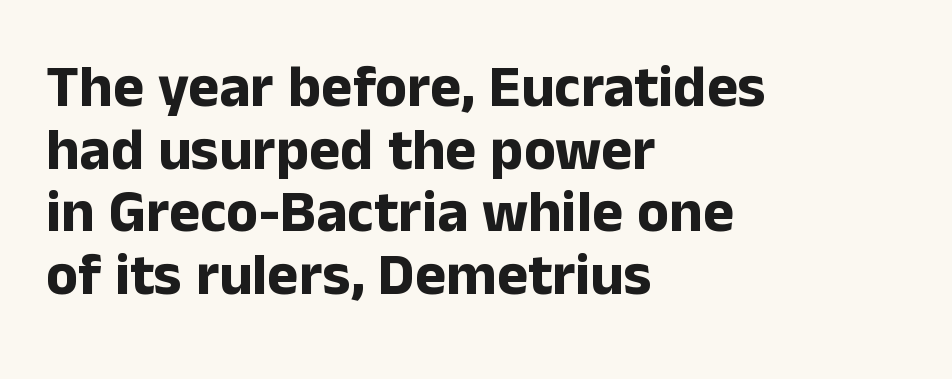
{"serif": "no", "italic": "no", "bold": "yes", "weight": "bold", "width": "normal", "stroke_contrast": "low", "x_height": "medium", "monospaced": "no", "underline": "no", "align": "left", "line_spacing": "tight", "line_spacing_ratio": 1.06, "letter_spacing": "normal", "letter_spacing_em": 0.0, "glyph_px": 59}
